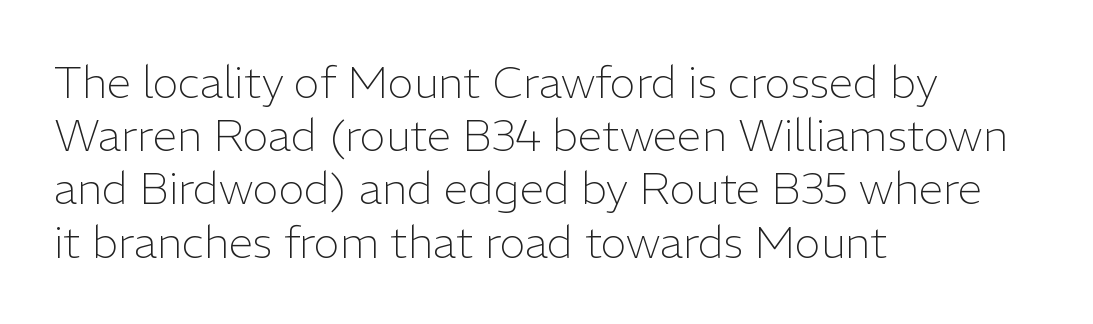
{"serif": "no", "italic": "no", "bold": "no", "weight": "light", "width": "normal", "stroke_contrast": "low", "x_height": "medium", "monospaced": "no", "underline": "no", "align": "left", "line_spacing_ratio": 1.21, "letter_spacing": "normal", "letter_spacing_em": 0.0, "glyph_px": 44}
